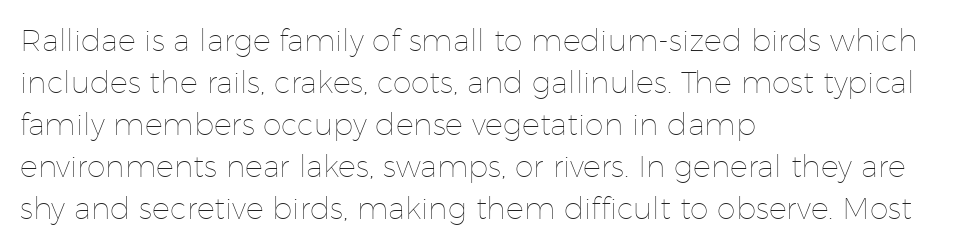
{"italic": "no", "bold": "no", "weight": "thin", "width": "normal", "stroke_contrast": "low", "x_height": "medium", "monospaced": "no", "underline": "no", "align": "left", "line_spacing": "normal", "line_spacing_ratio": 1.4, "letter_spacing": "normal", "letter_spacing_em": 0.0, "glyph_px": 30}
